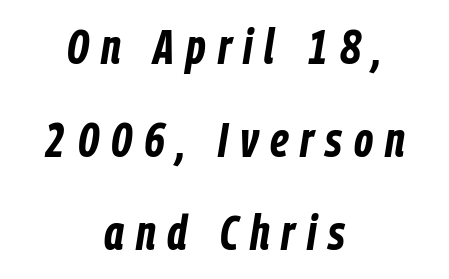
The image shows 49 px bold, condensed type, italic (leaning right); set centered, loose line spacing (1.9x), unusually wide letter spacing (+0.24 em), not underlined; low stroke contrast and a medium x-height.
